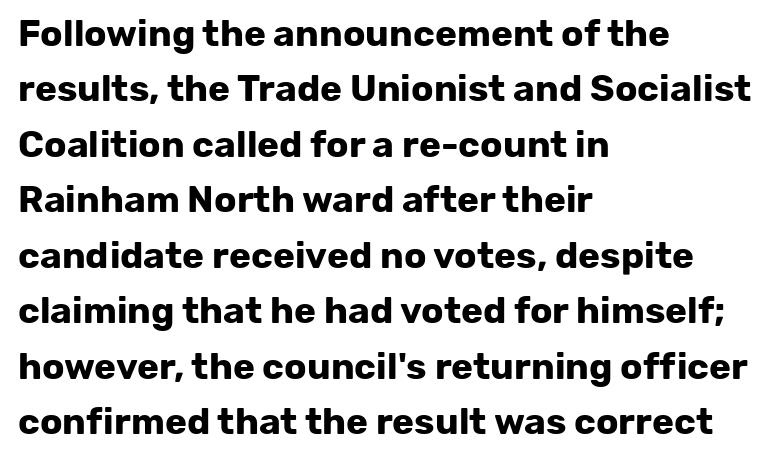
{"serif": "no", "italic": "no", "bold": "yes", "weight": "bold", "width": "normal", "stroke_contrast": "low", "x_height": "medium", "monospaced": "no", "underline": "no", "align": "left", "line_spacing": "normal", "line_spacing_ratio": 1.5, "letter_spacing": "normal", "letter_spacing_em": 0.0, "glyph_px": 37}
